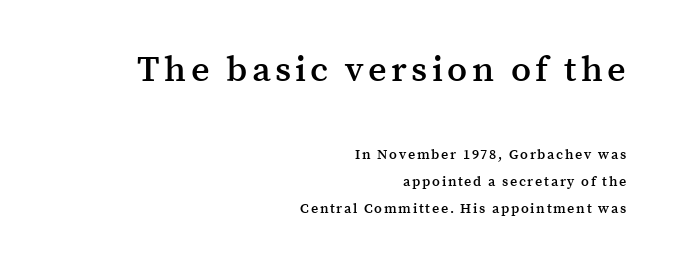
The image shows 36 px semibold serif type, upright; set right-aligned, loose line spacing (1.94x), not underlined; the first (top) block is 2.57x larger; medium stroke contrast and a medium x-height.
